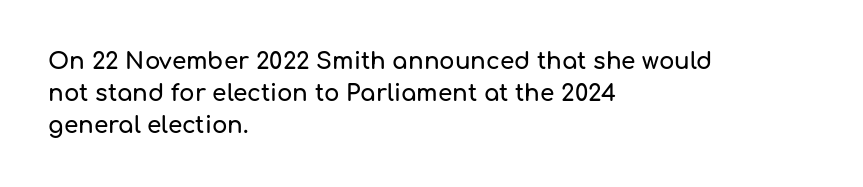
The image shows 23 px text type, upright; set left-aligned, normal line spacing (1.39x), normal letter spacing, not underlined.
